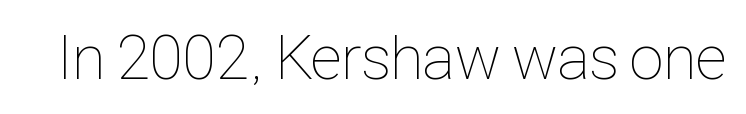
The passage shown is typed in a proportional face where columns would drift. A bare baseline throughout the passage. Ascenders rise straight up at ninety degrees. Unbolded letterforms with no extra heft.
